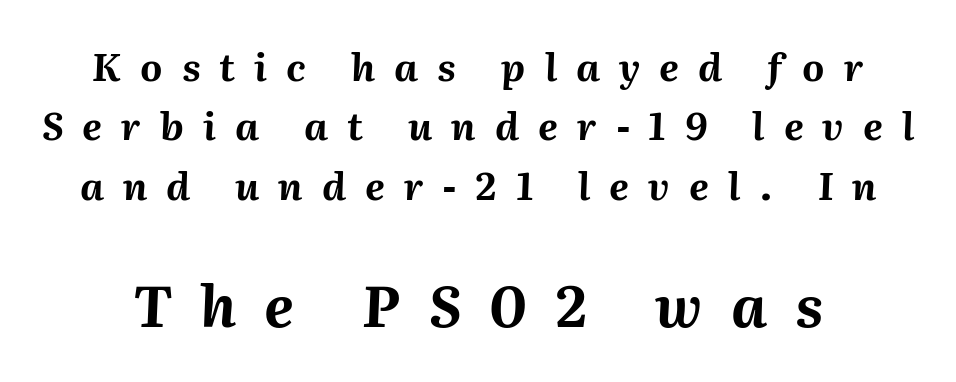
{"italic": "yes", "lean": "right", "slant_degrees": 2, "bold": "yes", "weight": "bold", "width": "normal", "stroke_contrast": "medium", "x_height": "medium", "monospaced": "no", "underline": "no", "line_spacing": "normal", "line_spacing_ratio": 1.56, "letter_spacing": "wide", "letter_spacing_em": 0.5, "larger_block": "second", "size_ratio": 1.5, "glyph_px": 57}
